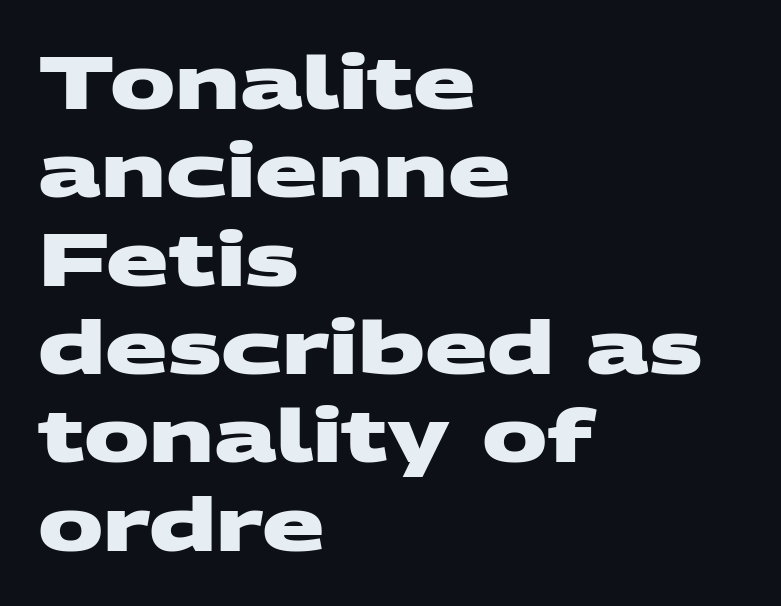
{"serif": "no", "bold": "yes", "weight": "heavy", "width": "wide", "stroke_contrast": "medium", "x_height": "large", "monospaced": "no", "underline": "no", "align": "left", "line_spacing_ratio": 1.21, "letter_spacing": "normal", "letter_spacing_em": 0.0, "glyph_px": 73}
